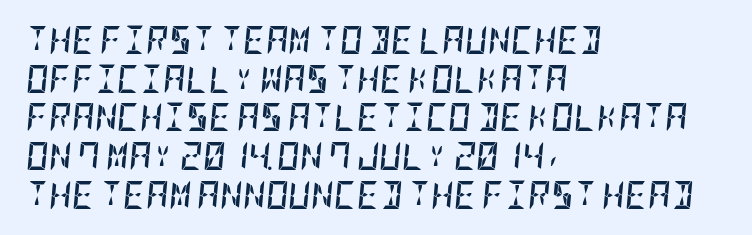
{"italic": "yes", "lean": "right", "slant_degrees": 5, "bold": "yes", "weight": "semibold", "width": "condensed", "stroke_contrast": "low", "x_height": "large", "underline": "no", "align": "left", "line_spacing": "normal", "line_spacing_ratio": 1.38, "letter_spacing": "normal", "letter_spacing_em": 0.0, "glyph_px": 28}
